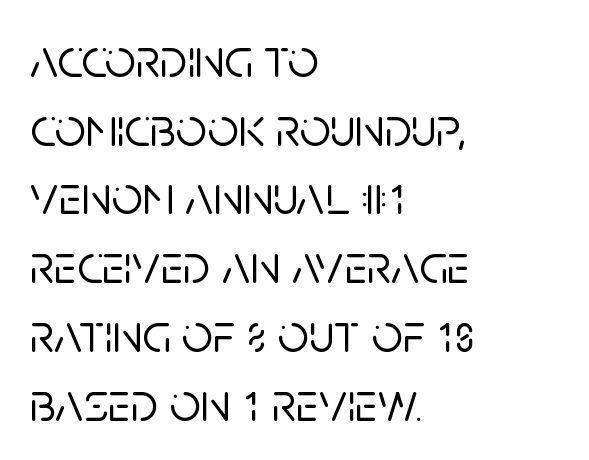
The image shows 55 px sans-serif type, upright; set left-aligned, normal line spacing (1.25x), normal letter spacing, not underlined; low stroke contrast and a large x-height.
